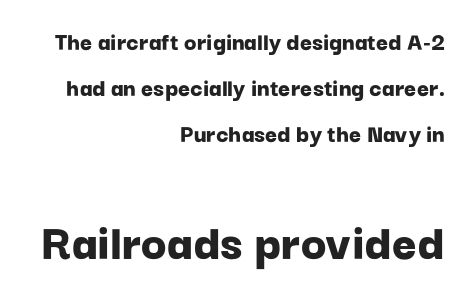
The image shows 53 px bold sans-serif type, upright; set right-aligned, line spacing 1.76x, normal letter spacing, not underlined; the second (bottom) block is 2.04x larger; low stroke contrast and a medium x-height.
